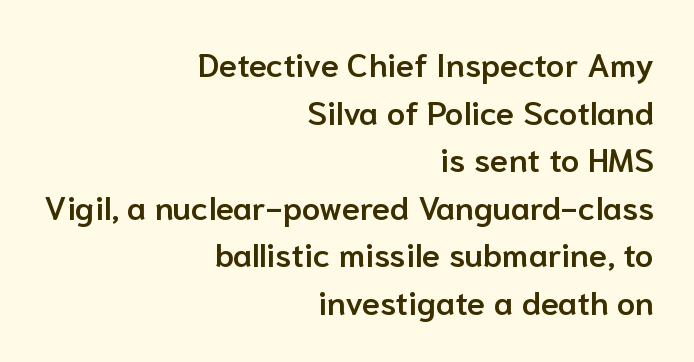
The letters carry no serifs — their stems end cleanly without finishing strokes. Varying glyph widths throughout — classic text-font behaviour. No italicization has been applied; the sample stays upright. Firm but not heavy-handed strokes: this text is semibold.
